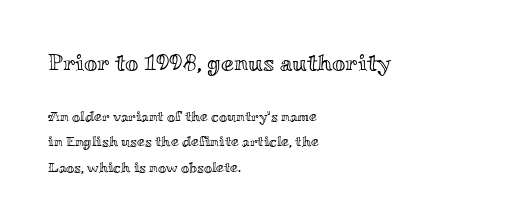
{"italic": "no", "underline": "no", "align": "left", "line_spacing_ratio": 1.81, "letter_spacing": "normal", "letter_spacing_em": 0.0, "larger_block": "first", "size_ratio": 1.64, "glyph_px": 23}
